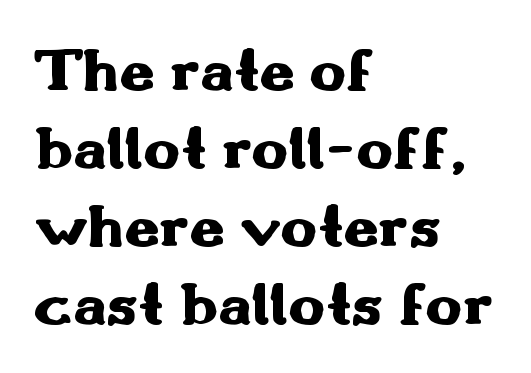
{"serif": "no", "italic": "no", "bold": "yes", "weight": "heavy", "width": "wide", "stroke_contrast": "medium", "x_height": "small", "monospaced": "no", "underline": "no", "align": "left", "line_spacing": "normal", "line_spacing_ratio": 1.26, "letter_spacing": "normal", "letter_spacing_em": 0.0, "glyph_px": 62}
